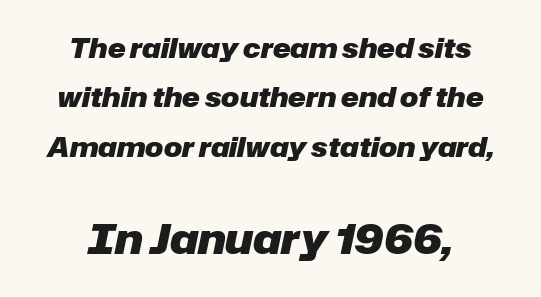
{"italic": "yes", "lean": "right", "slant_degrees": 12, "bold": "yes", "weight": "heavy", "width": "normal", "stroke_contrast": "low", "x_height": "medium", "monospaced": "no", "underline": "no", "align": "center", "line_spacing_ratio": 1.83, "letter_spacing": "normal", "letter_spacing_em": 0.0, "larger_block": "second", "size_ratio": 1.52, "glyph_px": 41}
